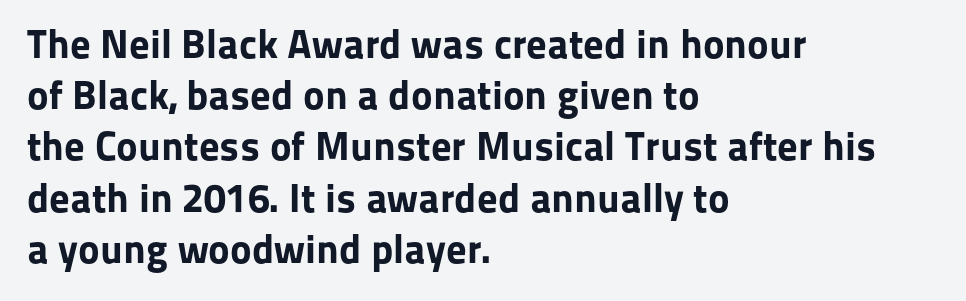
Q: Is the text bold? A: Yes.
Q: Is the text italic (slanted)? A: No, it is upright.
Q: Is the typeface a serif or a sans-serif typeface? A: Sans-serif.
Q: Is the text underlined? A: No.
Q: How is the paragraph aligned? A: Left-aligned.
Q: Is the spacing between letters normal or unusually wide? A: Normal.
Q: Is the spacing between lines tight, normal or loose? A: Normal.
Q: Width (condensed, normal, or wide)? A: Normal.
Q: Stroke contrast? A: Low.
Q: x-height? A: Medium.
Q: Monospaced? A: No.
